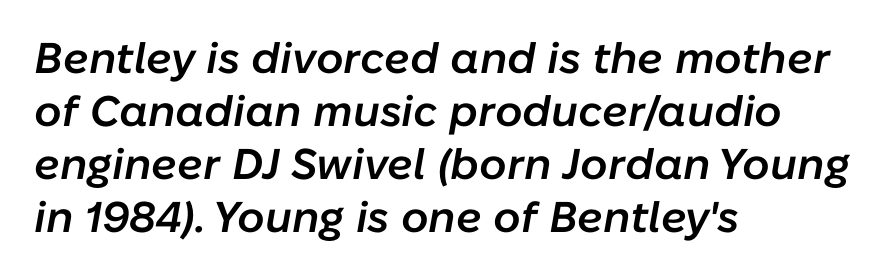
{"italic": "yes", "lean": "right", "slant_degrees": 10, "bold": "semi", "weight": "semibold", "width": "normal", "stroke_contrast": "low", "x_height": "medium", "monospaced": "no", "underline": "no", "align": "left", "line_spacing_ratio": 1.23, "letter_spacing": "normal", "letter_spacing_em": 0.0, "glyph_px": 43}
